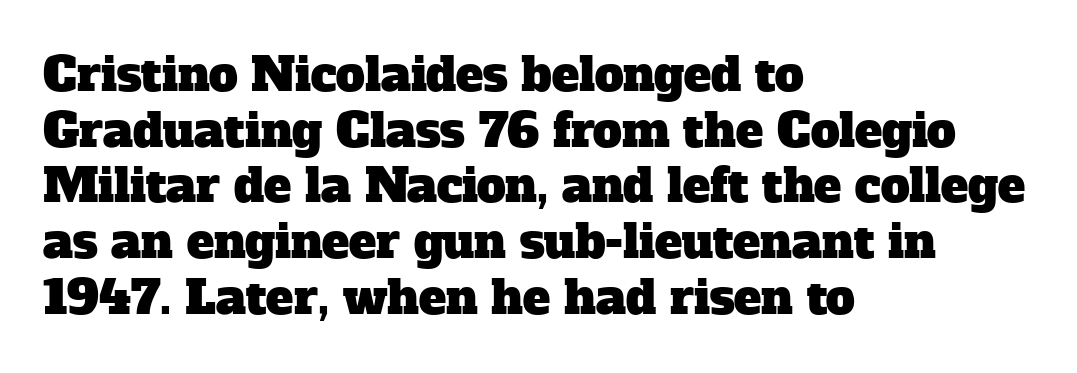
Each letter keeps its own natural width here, so spacing adapts to shape. Descender tails drop into unmarked territory. The letters carry serifs — small finishing strokes at the ends of their stems. Here the glyphs are tracked normally, forming tight word shapes. If you drew a ruler down the left edge, every line would touch it.
